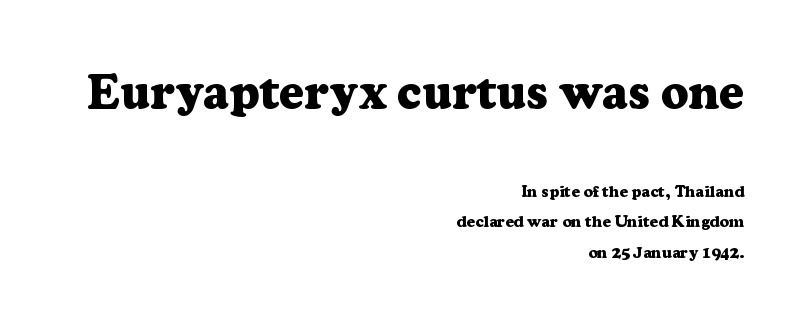
{"serif": "yes", "italic": "no", "bold": "yes", "weight": "heavy", "width": "normal", "stroke_contrast": "low", "x_height": "medium", "monospaced": "no", "underline": "no", "align": "right", "line_spacing_ratio": 1.89, "letter_spacing": "normal", "letter_spacing_em": 0.0, "larger_block": "first", "size_ratio": 3.0, "glyph_px": 48}
